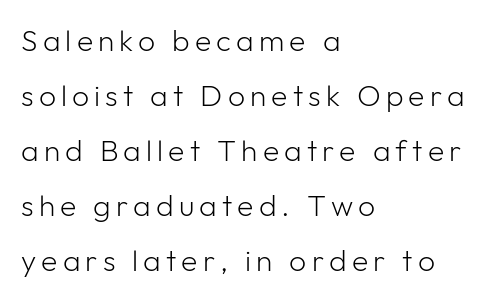
The image shows 30 px light sans-serif type, upright; set left-aligned, line spacing 1.83x, not underlined; low stroke contrast and a medium x-height.
